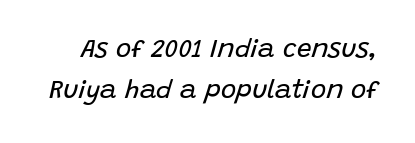
Q: Is the text bold? A: No.
Q: Is the text italic (slanted)? A: Yes, it leans right by about 15 degrees.
Q: Is the text underlined? A: No.
Q: Is the spacing between letters normal or unusually wide? A: Normal.
Q: Is the spacing between lines tight, normal or loose? A: Normal.
